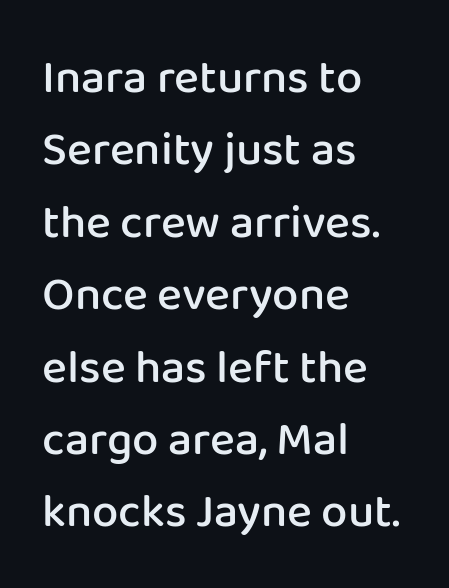
Q: Is the text bold? A: Semi-bold.
Q: Is the text italic (slanted)? A: No, it is upright.
Q: Is the typeface a serif or a sans-serif typeface? A: Sans-serif.
Q: Is the text underlined? A: No.
Q: How is the paragraph aligned? A: Left-aligned.
Q: Is the spacing between letters normal or unusually wide? A: Normal.
Q: Is the spacing between lines tight, normal or loose? A: Normal.
Q: Width (condensed, normal, or wide)? A: Normal.
Q: Stroke contrast? A: Low.
Q: x-height? A: Medium.
Q: Monospaced? A: No.
